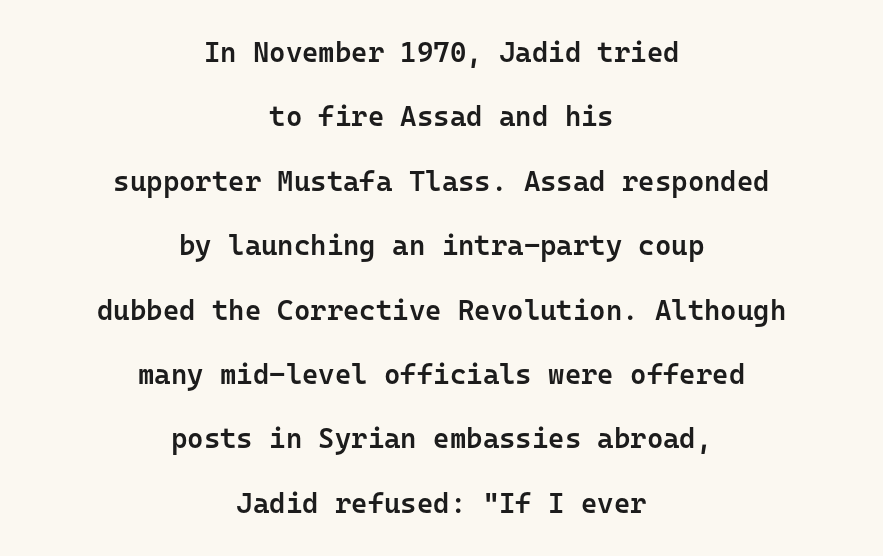
Q: Is the text bold? A: Semi-bold.
Q: Is the text italic (slanted)? A: No, it is upright.
Q: Is the typeface a serif or a sans-serif typeface? A: Sans-serif.
Q: Is the text underlined? A: No.
Q: How is the paragraph aligned? A: Centered.
Q: Is the spacing between letters normal or unusually wide? A: Normal.
Q: Is the spacing between lines tight, normal or loose? A: Loose.
Q: Width (condensed, normal, or wide)? A: Normal.
Q: Stroke contrast? A: Low.
Q: x-height? A: Medium.
Q: Monospaced? A: Yes.
